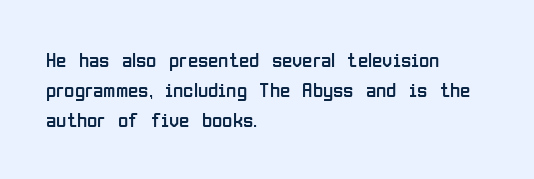
{"italic": "no", "bold": "no", "underline": "no", "align": "left", "line_spacing": "normal", "line_spacing_ratio": 1.44, "letter_spacing": "normal", "letter_spacing_em": 0.0, "glyph_px": 21}
